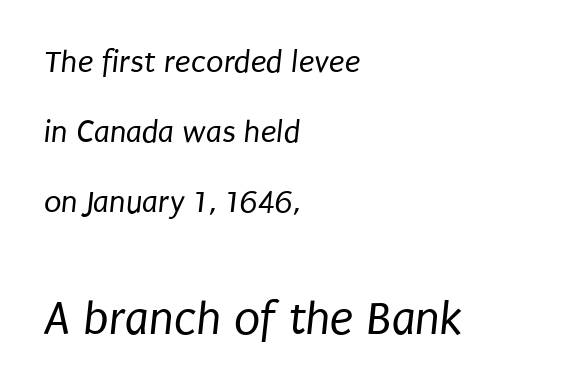
The image shows 48 px regular-weight, condensed sans-serif type; set left-aligned, loose line spacing (2.18x), normal letter spacing, not underlined; the second (bottom) block is 1.5x larger; low stroke contrast and a large x-height.
